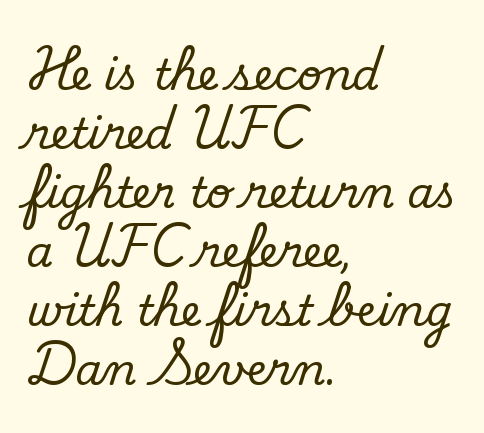
The image shows 43 px regular-weight sans-serif type; set left-aligned, normal line spacing (1.37x), normal letter spacing, not underlined; low stroke contrast and a small x-height.
